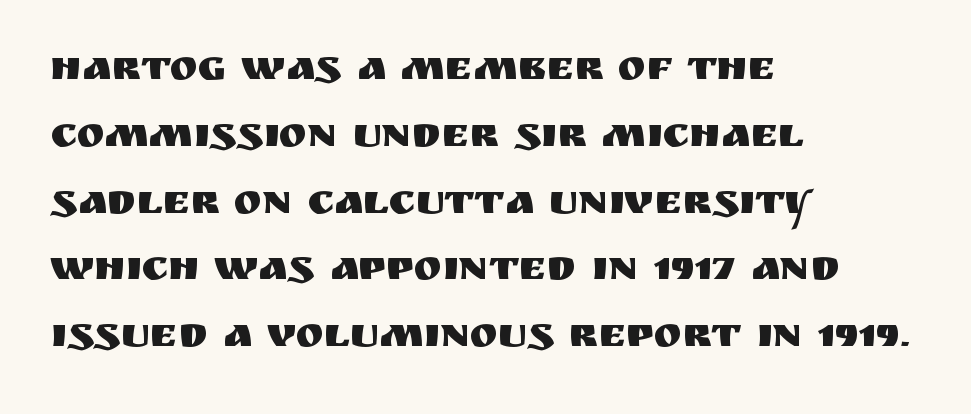
Here the glyphs are tracked normally, forming tight word shapes. If you drew a ruler down the left edge, every line would touch it. Style check: upright. The rendering uses natural spacing where letterforms have individual widths. Normally led — the rows are evenly, conventionally spaced. Letterform terminals end flat and unadorned throughout the passage.
